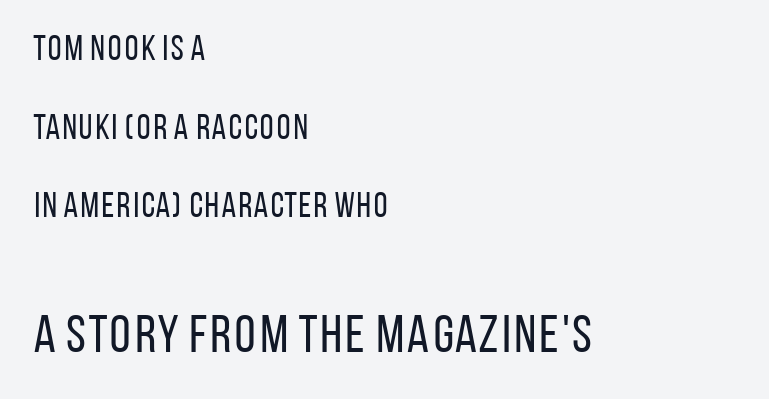
{"serif": "no", "italic": "no", "bold": "no", "weight": "regular", "width": "condensed", "stroke_contrast": "low", "x_height": "large", "monospaced": "no", "underline": "no", "align": "left", "line_spacing": "loose", "line_spacing_ratio": 2.25, "letter_spacing": "normal", "letter_spacing_em": 0.0, "larger_block": "second", "size_ratio": 1.51, "glyph_px": 53}
